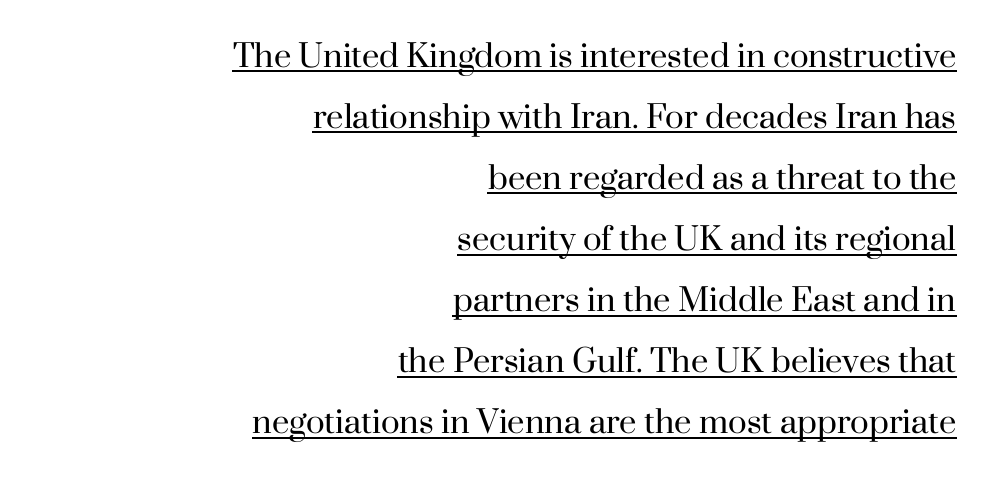
One-word summary of the alignment: right. These lines keep a tight, regular rhythm from letter to letter. The face used here is proportionally spaced, like ordinary book or web type. Successive baselines arrive slowly, with a big drop between each. Caption: face not bold, strokes unweighted.
